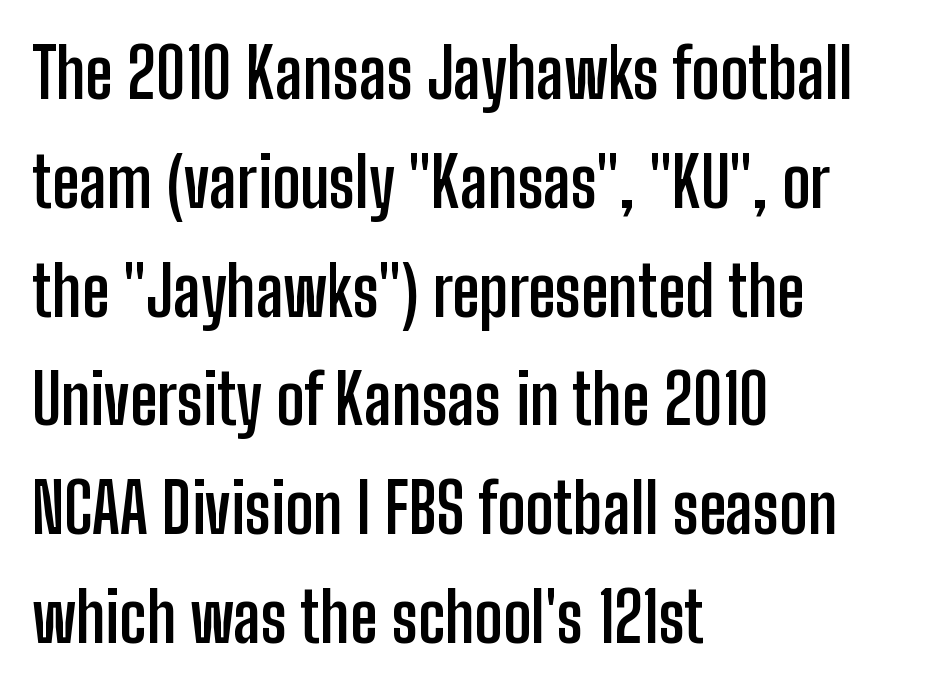
The image shows 68 px semibold, condensed sans-serif type, upright; set left-aligned, normal line spacing (1.6x), normal letter spacing, not underlined; low stroke contrast and a medium x-height.
